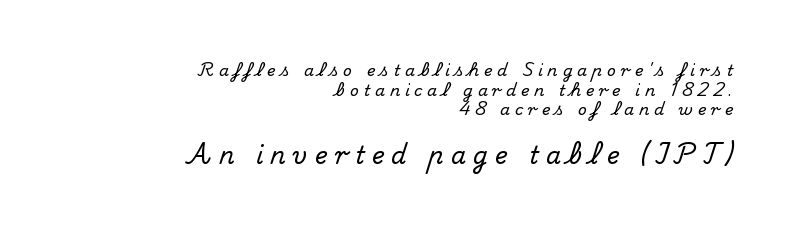
Q: Is the text italic (slanted)? A: Yes.
Q: Is the text underlined? A: No.
Q: How is the paragraph aligned? A: Right-aligned.
Q: Is the spacing between letters normal or unusually wide? A: Unusually wide.
Q: Which block of text is set in a larger size, the first (top) or the second (bottom)? A: The second (bottom) one.
